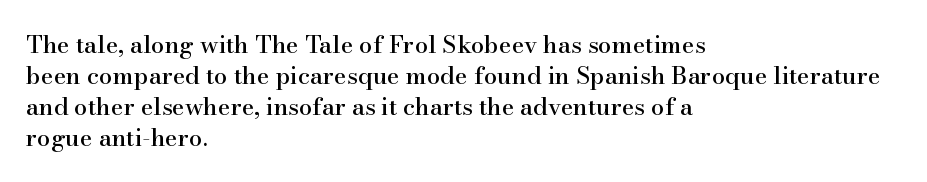
Q: Is the text italic (slanted)? A: No, it is upright.
Q: Is the text underlined? A: No.
Q: How is the paragraph aligned? A: Left-aligned.
Q: Is the spacing between letters normal or unusually wide? A: Normal.
Q: Is the spacing between lines tight, normal or loose? A: Normal.
